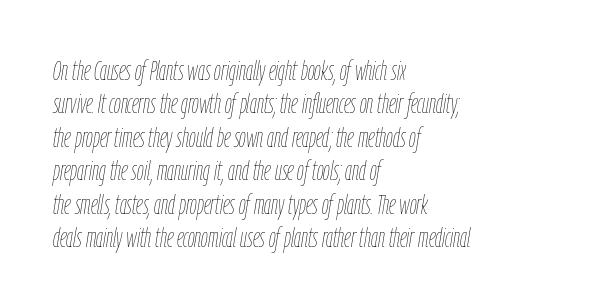
The image shows 27 px text type, italic (leaning right); set left-aligned, line spacing 1.24x, normal letter spacing, not underlined.
